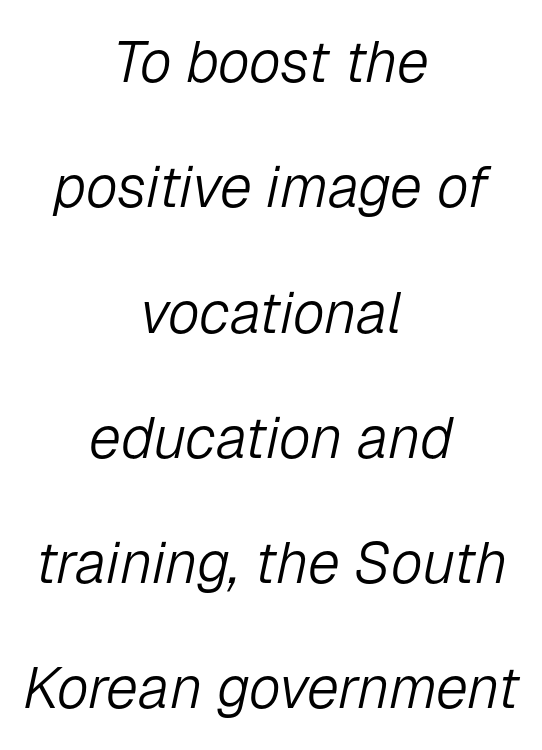
{"italic": "yes", "lean": "right", "slant_degrees": 12, "bold": "no", "weight": "light", "width": "normal", "stroke_contrast": "low", "x_height": "medium", "monospaced": "no", "underline": "no", "align": "center", "line_spacing": "loose", "line_spacing_ratio": 2.16, "letter_spacing": "normal", "letter_spacing_em": 0.0, "glyph_px": 58}
